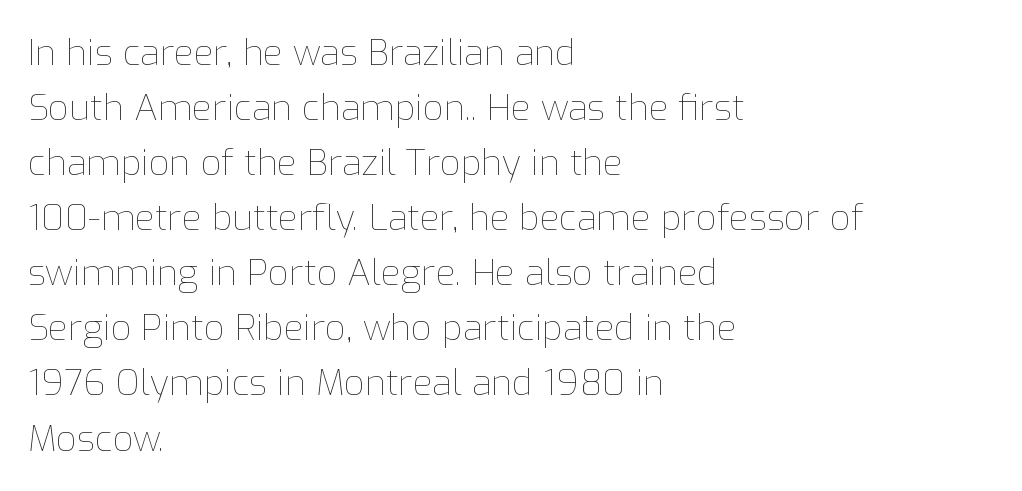
The image shows 36 px thin type, upright; set left-aligned, normal line spacing (1.53x), normal letter spacing, not underlined; low stroke contrast and a medium x-height.
